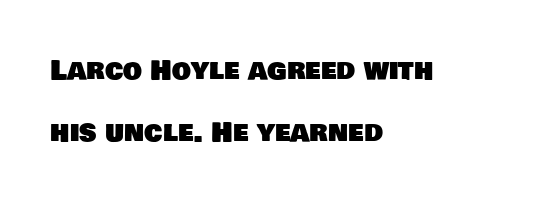
The image shows 27 px text type; set left-aligned, loose line spacing (2.31x), normal letter spacing, not underlined.
